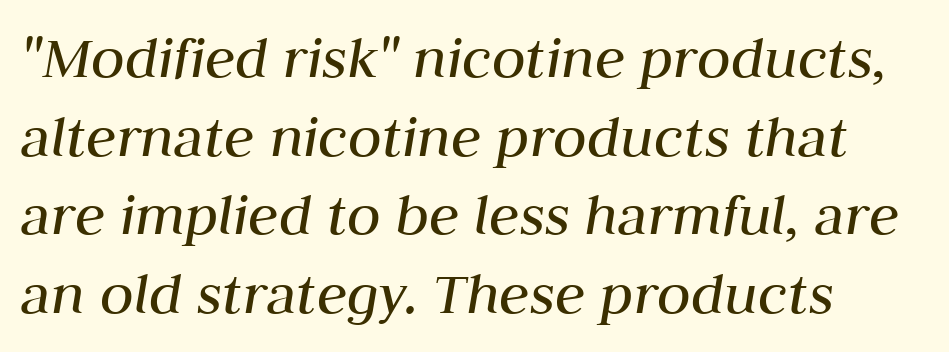
{"italic": "yes", "lean": "right", "slant_degrees": 10, "bold": "no", "weight": "regular", "width": "normal", "stroke_contrast": "medium", "x_height": "medium", "monospaced": "no", "underline": "no", "align": "left", "line_spacing": "normal", "line_spacing_ratio": 1.27, "letter_spacing": "normal", "letter_spacing_em": 0.0, "glyph_px": 62}
